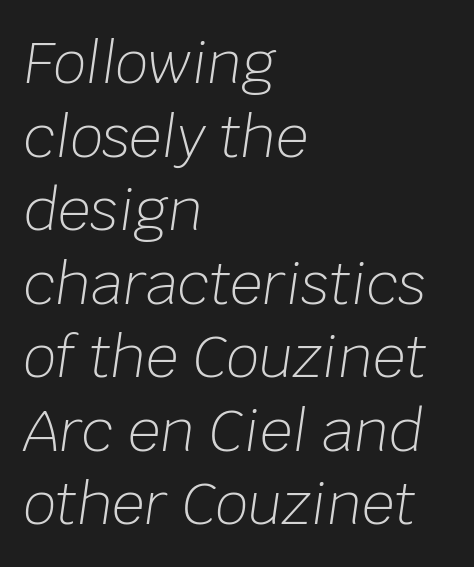
Q: Is the text bold? A: No.
Q: Is the text italic (slanted)? A: Yes, it leans right by about 8 degrees.
Q: Is the text underlined? A: No.
Q: How is the paragraph aligned? A: Left-aligned.
Q: Is the spacing between letters normal or unusually wide? A: Normal.
Q: Is the spacing between lines tight, normal or loose? A: Normal.
Q: Width (condensed, normal, or wide)? A: Normal.
Q: Stroke contrast? A: Low.
Q: x-height? A: Large.
Q: Monospaced? A: No.
